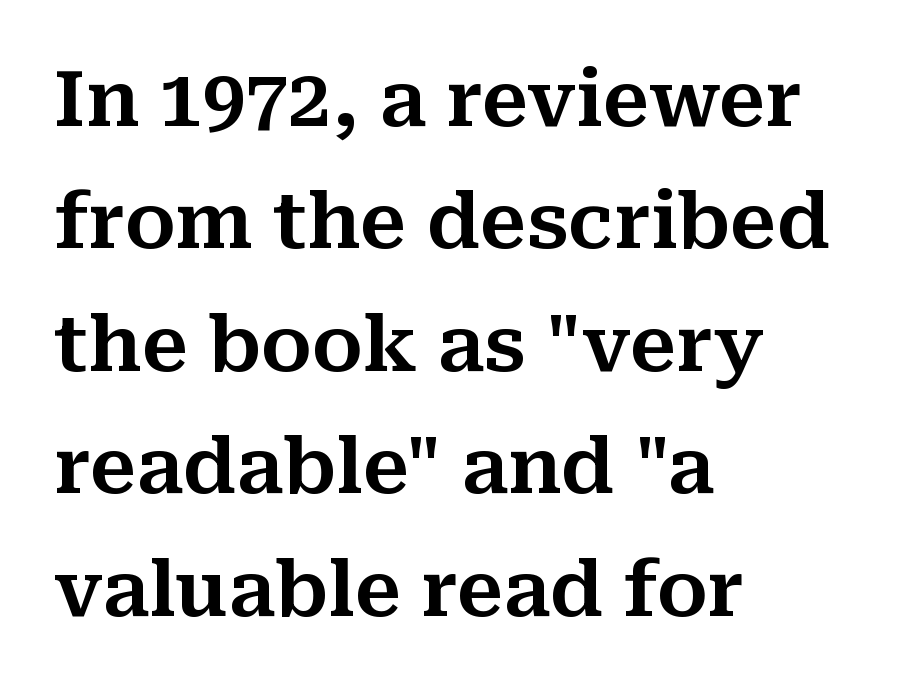
{"serif": "yes", "italic": "no", "width": "normal", "stroke_contrast": "medium", "x_height": "medium", "monospaced": "no", "underline": "no", "align": "left", "line_spacing": "normal", "line_spacing_ratio": 1.59, "letter_spacing": "normal", "letter_spacing_em": 0.0, "glyph_px": 77}
